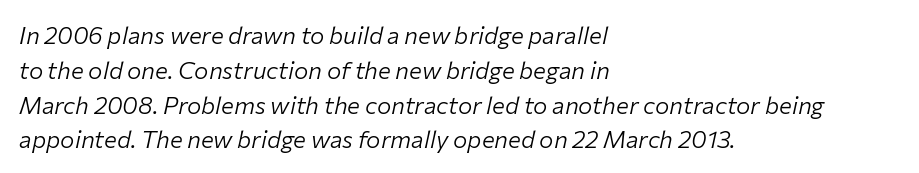
Q: Is the text bold? A: No.
Q: Is the text italic (slanted)? A: Yes, it leans right by about 12 degrees.
Q: Is the text underlined? A: No.
Q: How is the paragraph aligned? A: Left-aligned.
Q: Is the spacing between letters normal or unusually wide? A: Normal.
Q: Is the spacing between lines tight, normal or loose? A: Normal.
